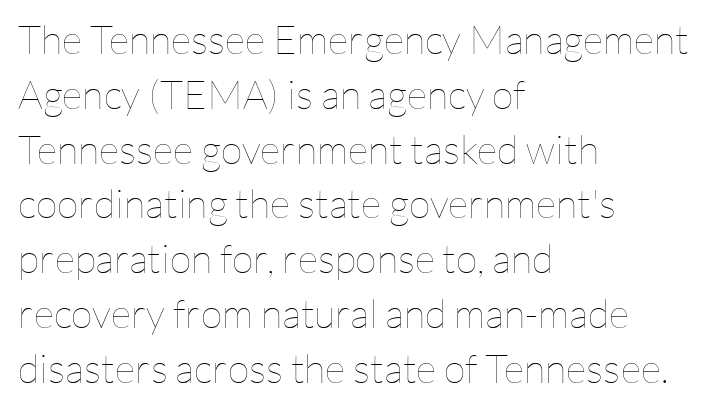
The image shows 40 px thin type, upright; set left-aligned, normal line spacing (1.37x), normal letter spacing, not underlined; low stroke contrast and a medium x-height.
